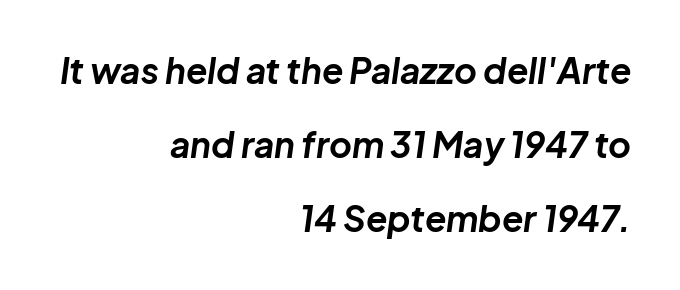
The image shows 35 px bold type, italic (leaning right); set right-aligned, loose line spacing (2.12x), normal letter spacing, not underlined; low stroke contrast and a medium x-height.
